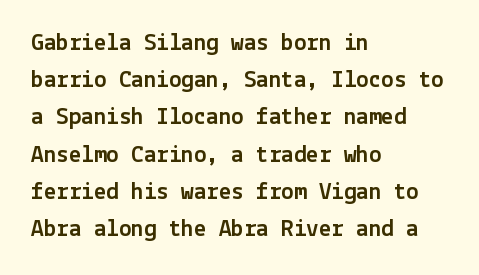
The image shows 25 px text type, upright; set left-aligned, normal line spacing (1.49x), normal letter spacing, not underlined.
